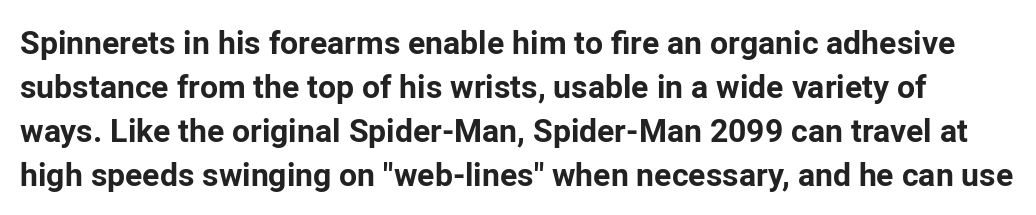
{"serif": "no", "italic": "no", "bold": "yes", "weight": "bold", "width": "normal", "stroke_contrast": "low", "x_height": "medium", "monospaced": "no", "underline": "no", "line_spacing": "normal", "line_spacing_ratio": 1.37, "letter_spacing": "normal", "letter_spacing_em": 0.0, "glyph_px": 32}
